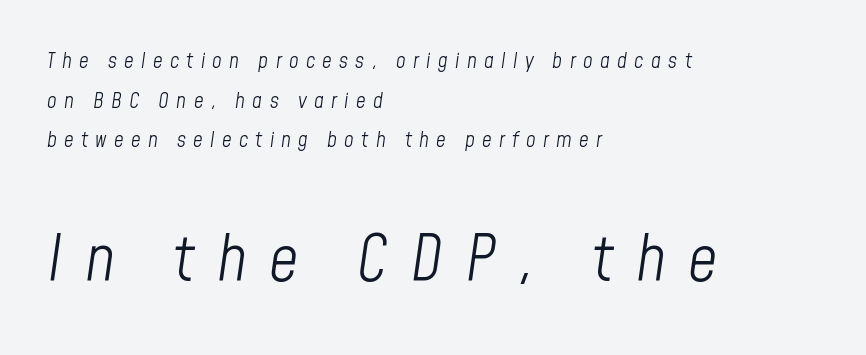
Q: Is the text bold? A: No.
Q: Is the text italic (slanted)? A: Yes, it leans right by about 8 degrees.
Q: Is the text underlined? A: No.
Q: How is the paragraph aligned? A: Left-aligned.
Q: Is the spacing between letters normal or unusually wide? A: Unusually wide.
Q: Which block of text is set in a larger size, the first (top) or the second (bottom)? A: The second (bottom) one.
Q: Width (condensed, normal, or wide)? A: Condensed.
Q: Stroke contrast? A: Low.
Q: x-height? A: Medium.
Q: Monospaced? A: No.
